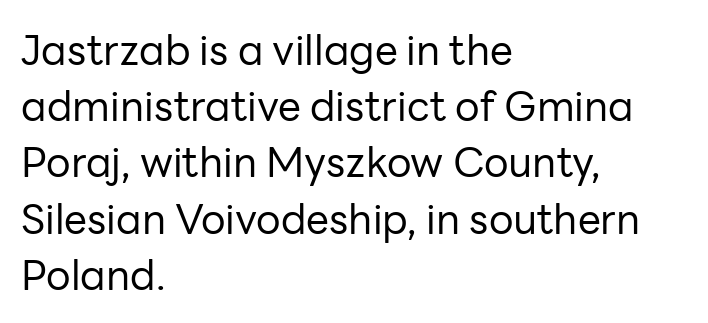
The image shows 41 px regular-weight sans-serif type, upright; set left-aligned, normal line spacing (1.37x), normal letter spacing, not underlined; low stroke contrast and a medium x-height.
